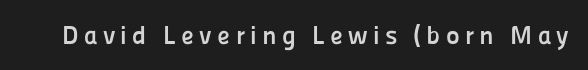
{"italic": "no", "bold": "yes", "underline": "no", "letter_spacing": "wide", "letter_spacing_em": 0.2, "glyph_px": 26}
